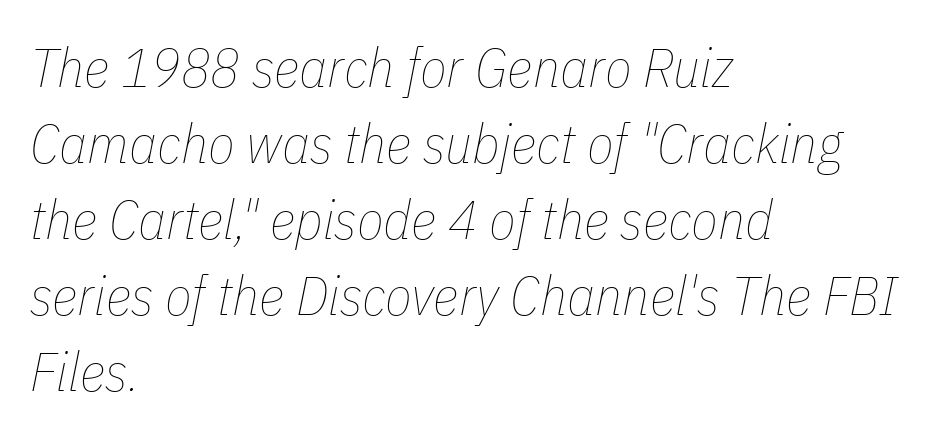
{"italic": "yes", "lean": "right", "slant_degrees": 11, "bold": "no", "weight": "thin", "width": "condensed", "stroke_contrast": "low", "x_height": "medium", "monospaced": "no", "underline": "no", "align": "left", "line_spacing": "normal", "line_spacing_ratio": 1.38, "letter_spacing": "normal", "letter_spacing_em": 0.0, "glyph_px": 55}
